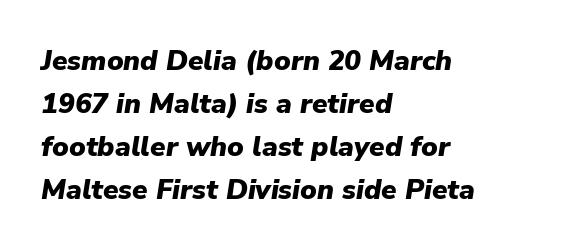
Q: Is the text bold? A: Yes.
Q: Is the text italic (slanted)? A: Yes, it leans right by about 9 degrees.
Q: Is the text underlined? A: No.
Q: How is the paragraph aligned? A: Left-aligned.
Q: Is the spacing between letters normal or unusually wide? A: Normal.
Q: Is the spacing between lines tight, normal or loose? A: Normal.
Q: Width (condensed, normal, or wide)? A: Normal.
Q: Stroke contrast? A: Low.
Q: x-height? A: Medium.
Q: Monospaced? A: No.
